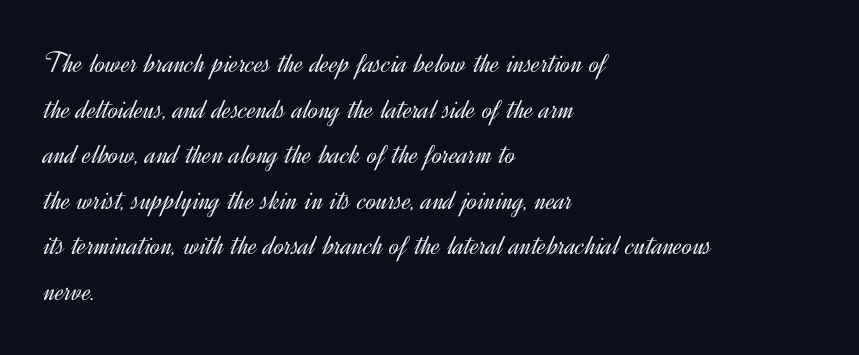
{"serif": "no", "bold": "no", "weight": "light", "width": "normal", "x_height": "small", "monospaced": "no", "underline": "no", "align": "left", "line_spacing": "normal", "line_spacing_ratio": 1.52, "letter_spacing": "normal", "letter_spacing_em": 0.0, "glyph_px": 30}
